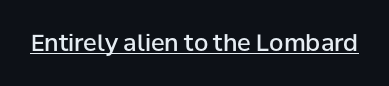
Q: Is the text bold? A: Semi-bold.
Q: Is the text italic (slanted)? A: No, it is upright.
Q: Is the text underlined? A: Yes.
Q: Is the spacing between letters normal or unusually wide? A: Normal.
